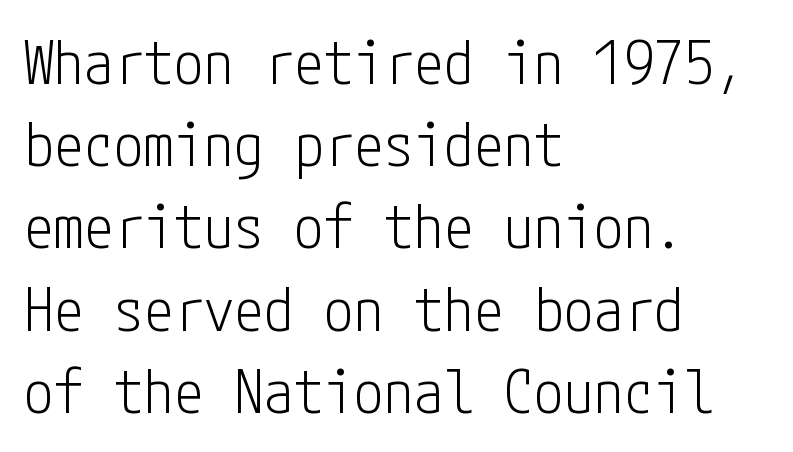
Compared with typical body copy, the letter spacing here is the same. How would I describe the line gaps? Plain and ordinary. A classic flush-left, rag-right setting is used for this passage. Stroke thickness stays within the range of a standard reading face or lighter. Clear beneath every line of the passage. Every character sits straight up, as roman type does.
